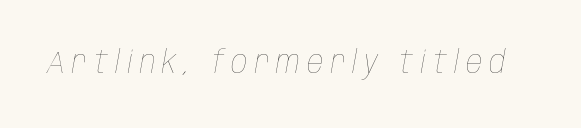
{"italic": "yes", "lean": "right", "slant_degrees": 10, "bold": "no", "weight": "thin", "width": "condensed", "stroke_contrast": "low", "x_height": "large", "monospaced": "no", "underline": "no", "letter_spacing": "wide", "letter_spacing_em": 0.22, "glyph_px": 32}
